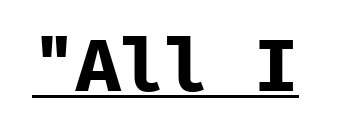
Q: Is the text bold? A: Yes.
Q: Is the text italic (slanted)? A: No, it is upright.
Q: Is the typeface a serif or a sans-serif typeface? A: Sans-serif.
Q: Is the text underlined? A: Yes.
Q: Is the spacing between letters normal or unusually wide? A: Normal.
Q: Width (condensed, normal, or wide)? A: Normal.
Q: Stroke contrast? A: Low.
Q: x-height? A: Medium.
Q: Monospaced? A: Yes.
